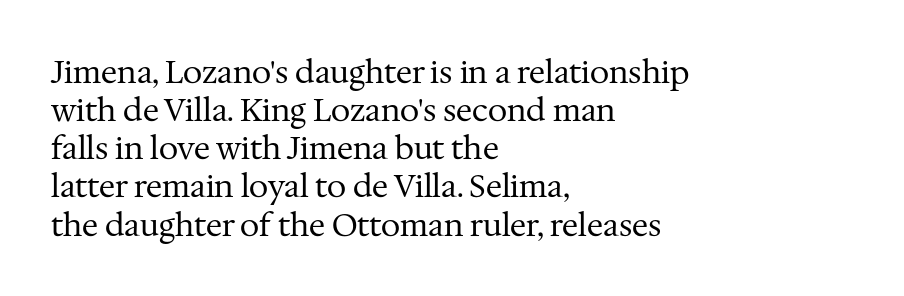
The paragraph shown leans on its left margin. The face used here is rendered with its standard letterfit. Serif or sans? Serif — the stroke terminals have little feet. On a weight scale, this lands at 450 or below. Character widths vary here, with narrow letters taking less room than wide ones.
